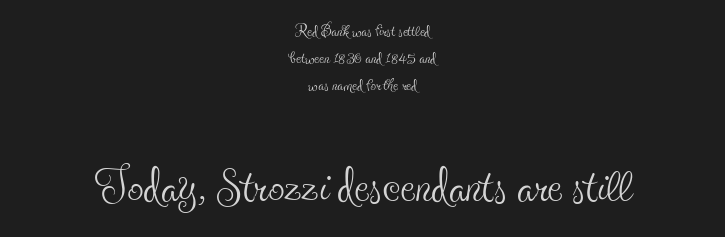
The image shows 65 px thin, condensed serif type; set centered, line spacing 1.22x, normal letter spacing, not underlined; the second (bottom) block is 2.95x larger; a small x-height.
